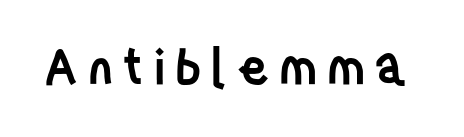
The image shows 48 px semibold, condensed sans-serif type, upright; set not underlined; low stroke contrast and a large x-height.
